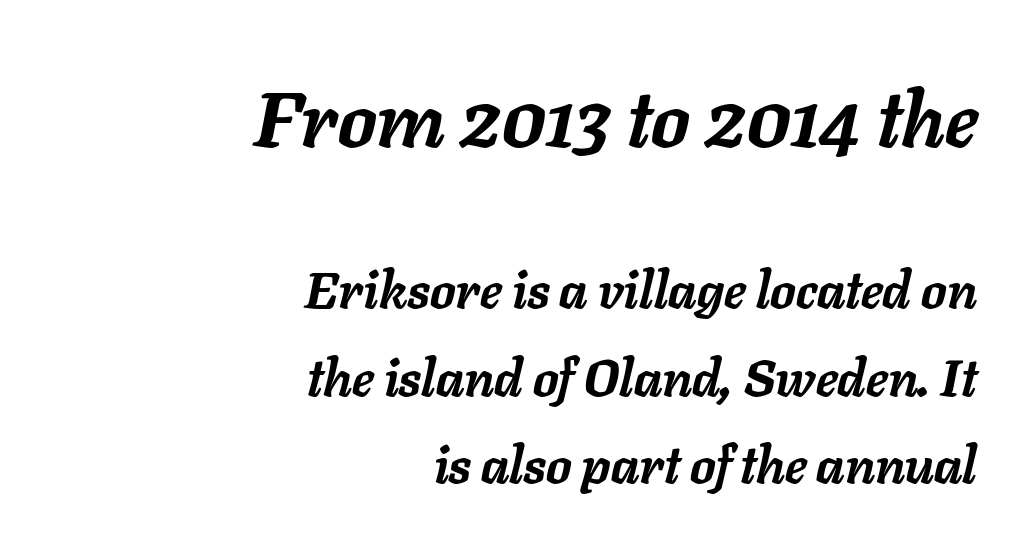
{"italic": "yes", "lean": "right", "slant_degrees": 11, "bold": "yes", "weight": "semibold", "width": "normal", "stroke_contrast": "low", "x_height": "medium", "monospaced": "no", "underline": "no", "align": "right", "line_spacing_ratio": 1.72, "letter_spacing": "normal", "letter_spacing_em": 0.0, "larger_block": "first", "size_ratio": 1.51, "glyph_px": 77}
